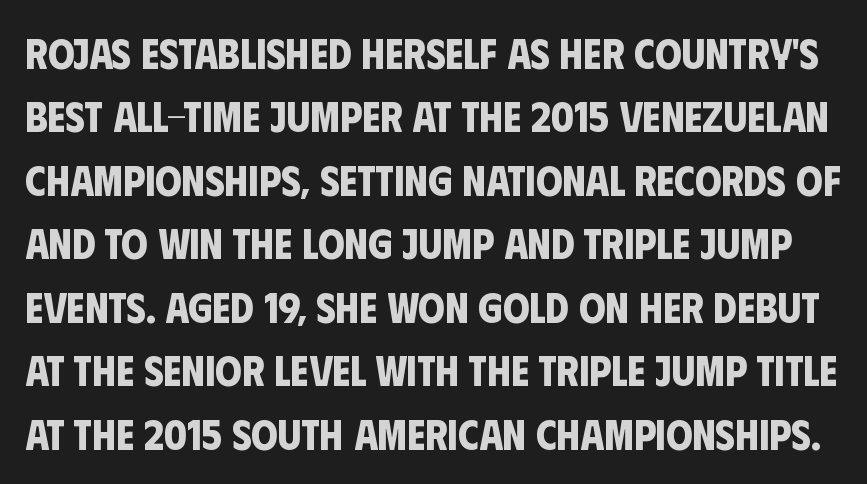
Q: Is the text bold? A: Yes.
Q: Is the typeface a serif or a sans-serif typeface? A: Sans-serif.
Q: Is the text underlined? A: No.
Q: Is the spacing between letters normal or unusually wide? A: Normal.
Q: Is the spacing between lines tight, normal or loose? A: Normal.
Q: Width (condensed, normal, or wide)? A: Condensed.
Q: Stroke contrast? A: Low.
Q: x-height? A: Large.
Q: Monospaced? A: No.
